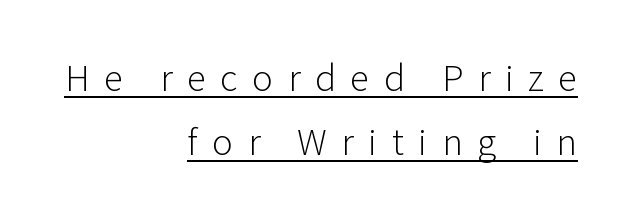
Q: Is the text bold? A: No.
Q: Is the text italic (slanted)? A: No, it is upright.
Q: Is the typeface a serif or a sans-serif typeface? A: Sans-serif.
Q: Is the text underlined? A: Yes.
Q: How is the paragraph aligned? A: Right-aligned.
Q: Is the spacing between letters normal or unusually wide? A: Unusually wide.
Q: Width (condensed, normal, or wide)? A: Normal.
Q: Stroke contrast? A: Low.
Q: x-height? A: Medium.
Q: Monospaced? A: No.
